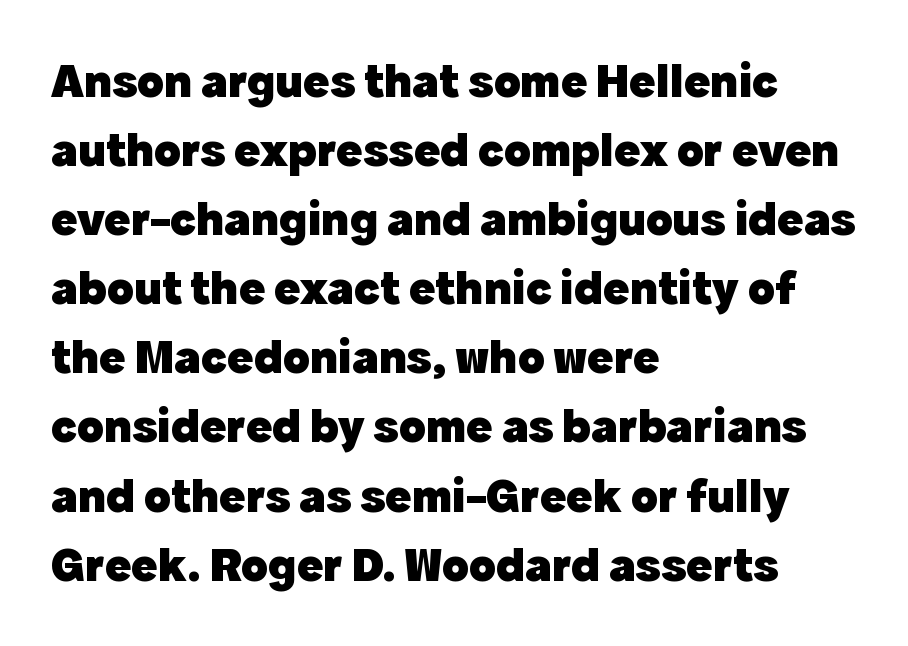
The image shows 49 px heavy sans-serif type, upright; set left-aligned, normal line spacing (1.41x), normal letter spacing, not underlined; a medium x-height.
